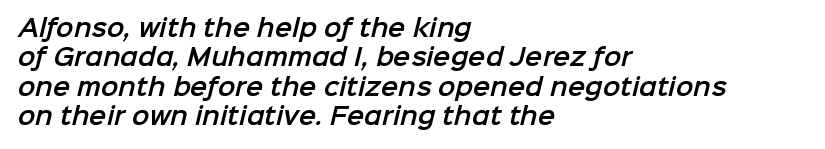
The baseline area is clear. In CSS terms this would be text-align: left. In terms of letterspacing, this is plain default setting. Interline gaps are of average width in this sample.
